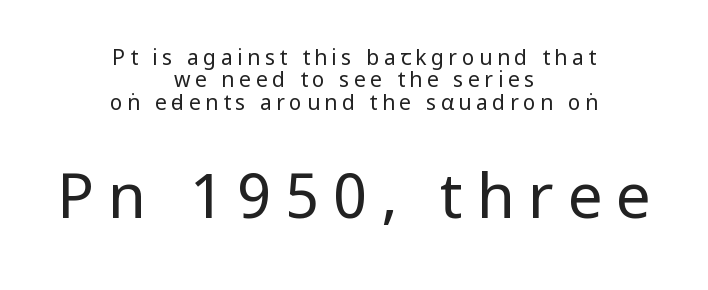
The image shows 62 px regular-weight, condensed sans-serif type, upright; set centered, tight line spacing (1.06x), unusually wide letter spacing (+0.22 em), not underlined; the second (bottom) block is 2.95x larger; low stroke contrast and a large x-height.
